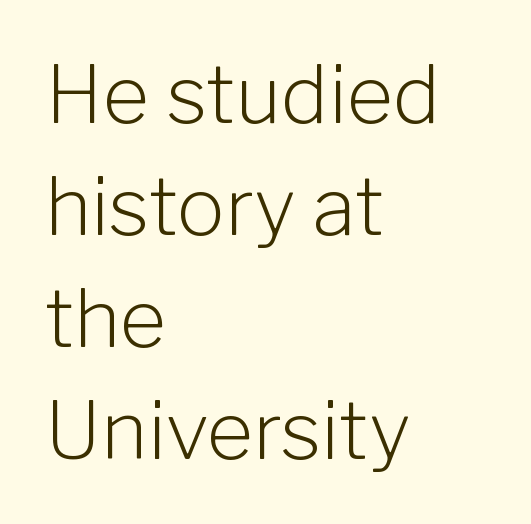
The image shows 80 px light sans-serif type, upright; set left-aligned, normal line spacing (1.4x), normal letter spacing, not underlined; low stroke contrast and a medium x-height.
